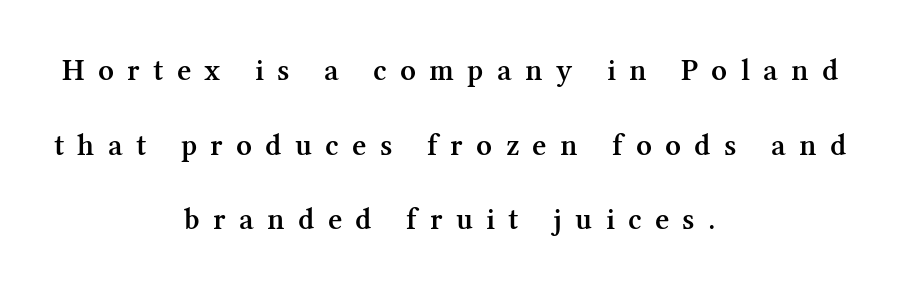
Leading is clearly above the norm, producing a sparse column. The baseline area is clear. Old-style or modern, the face here clearly has serifs. Compared with typical body copy, the letter spacing here is much looser. Where is the straight margin? There isn't one; the lines are centered.
